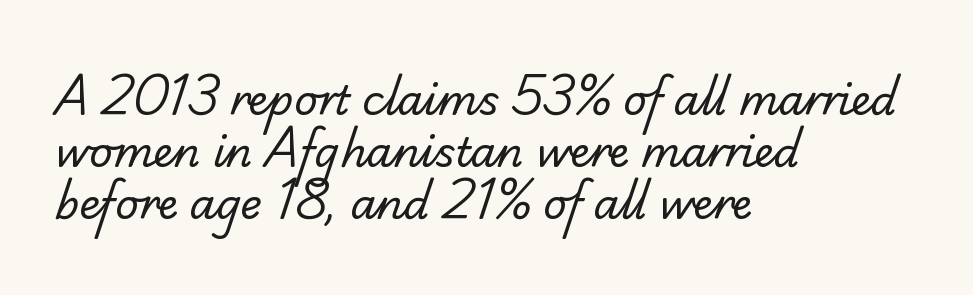
The image shows 41 px regular-weight serif type; set left-aligned, normal line spacing (1.27x), normal letter spacing, not underlined; low stroke contrast and a small x-height.
